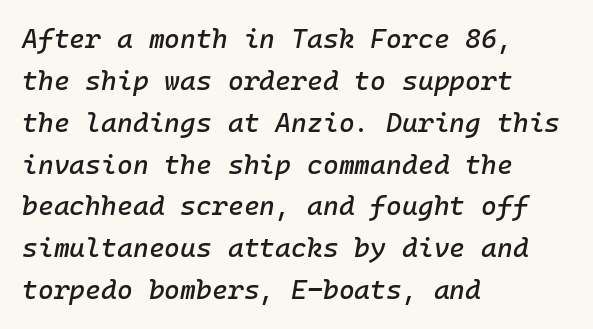
Q: Is the text italic (slanted)? A: Yes, it leans right by about 10 degrees.
Q: Is the text underlined? A: No.
Q: How is the paragraph aligned? A: Left-aligned.
Q: Is the spacing between letters normal or unusually wide? A: Normal.
Q: Is the spacing between lines tight, normal or loose? A: Normal.
